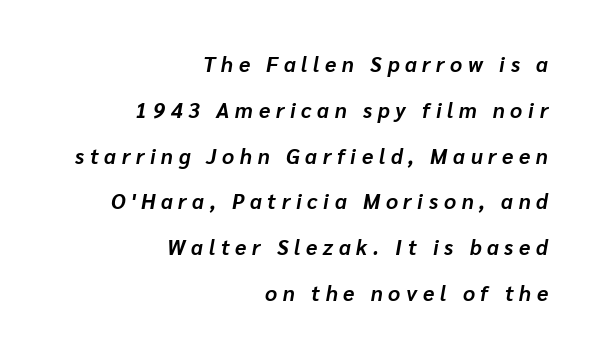
Q: Is the text bold? A: Yes.
Q: Is the text italic (slanted)? A: Yes, it leans right by about 10 degrees.
Q: Is the text underlined? A: No.
Q: How is the paragraph aligned? A: Right-aligned.
Q: Is the spacing between letters normal or unusually wide? A: Unusually wide.
Q: Is the spacing between lines tight, normal or loose? A: Loose.
